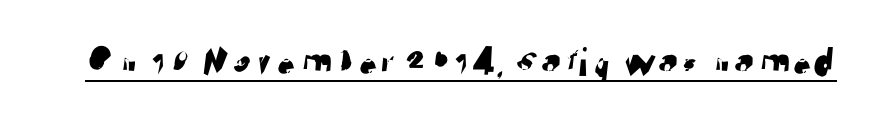
The image shows 41 px sans-serif type; set normal letter spacing, underlined; low stroke contrast and a medium x-height.
